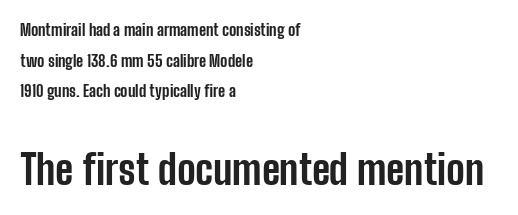
Check under the words: just untouched page. Heft: maximum for text — a bold. Every row of glyphs begins at an identical x-position on the left. Block two is the big one; block one sits smaller above it.
